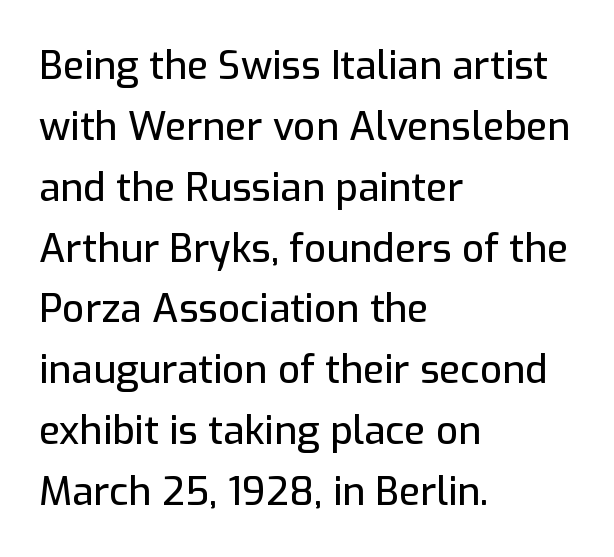
{"serif": "no", "italic": "no", "width": "normal", "stroke_contrast": "low", "x_height": "medium", "monospaced": "no", "underline": "no", "align": "left", "line_spacing": "normal", "line_spacing_ratio": 1.56, "letter_spacing": "normal", "letter_spacing_em": 0.0, "glyph_px": 39}
